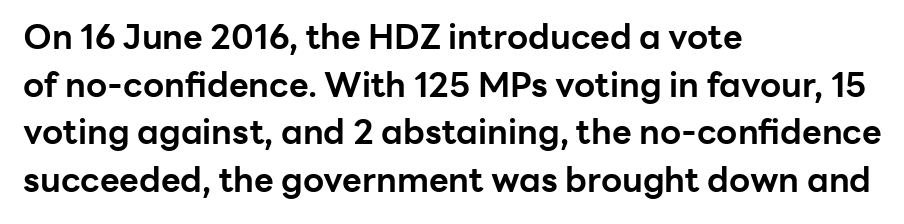
{"serif": "no", "italic": "no", "bold": "yes", "weight": "bold", "width": "normal", "stroke_contrast": "low", "x_height": "medium", "monospaced": "no", "underline": "no", "align": "left", "line_spacing": "normal", "line_spacing_ratio": 1.4, "letter_spacing": "normal", "letter_spacing_em": 0.0, "glyph_px": 34}
